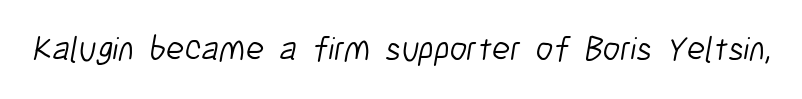
{"serif": "no", "bold": "no", "weight": "light", "width": "condensed", "stroke_contrast": "low", "x_height": "medium", "monospaced": "no", "underline": "no", "letter_spacing": "normal", "letter_spacing_em": 0.0, "glyph_px": 34}
